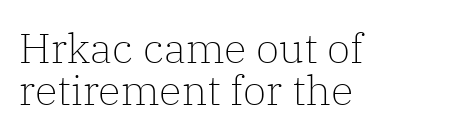
The image shows 42 px light serif type, upright; set left-aligned, tight line spacing (1.01x), normal letter spacing, not underlined; low stroke contrast and a medium x-height.
